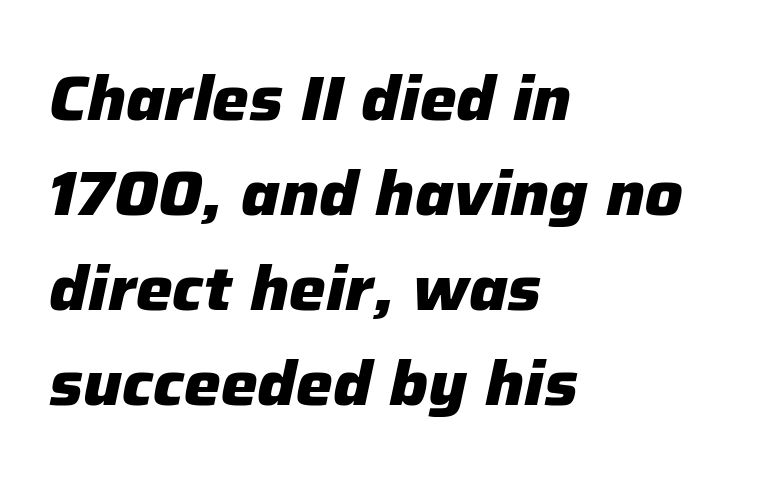
{"italic": "yes", "lean": "right", "slant_degrees": 12, "bold": "yes", "weight": "heavy", "width": "normal", "stroke_contrast": "low", "x_height": "medium", "monospaced": "no", "underline": "no", "align": "left", "line_spacing": "normal", "line_spacing_ratio": 1.53, "letter_spacing": "normal", "letter_spacing_em": 0.0, "glyph_px": 62}
